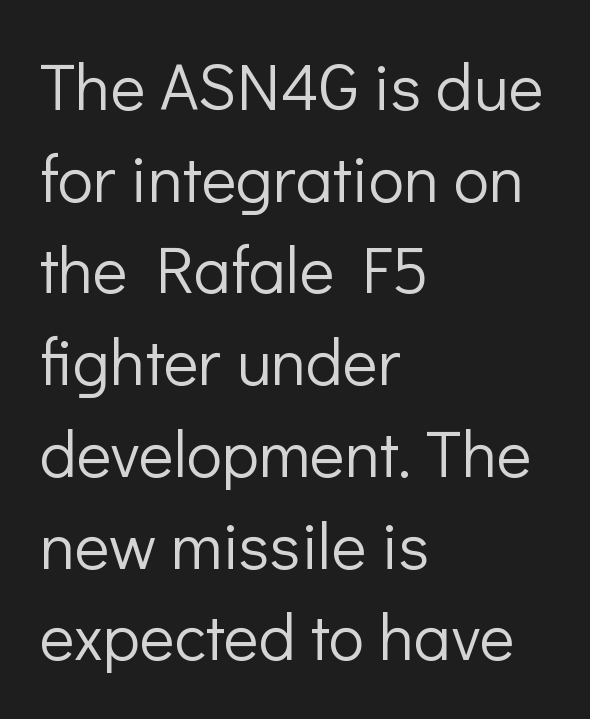
The gap between lines stays unmarked. The lettering stays uniformly vertical, giving the passage a roman look. Heaviness? Minimal to ordinary, like unemphasized prose. Alignment: flush left. The horizontal fit of the characters is conventional and even.
